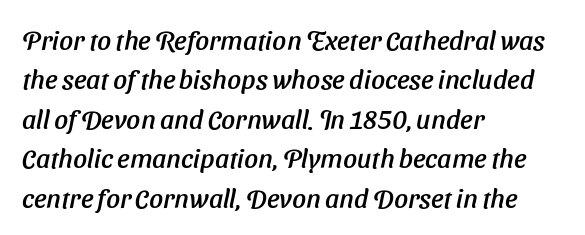
Q: Is the text underlined? A: No.
Q: How is the paragraph aligned? A: Left-aligned.
Q: Is the spacing between letters normal or unusually wide? A: Normal.
Q: Is the spacing between lines tight, normal or loose? A: Normal.
